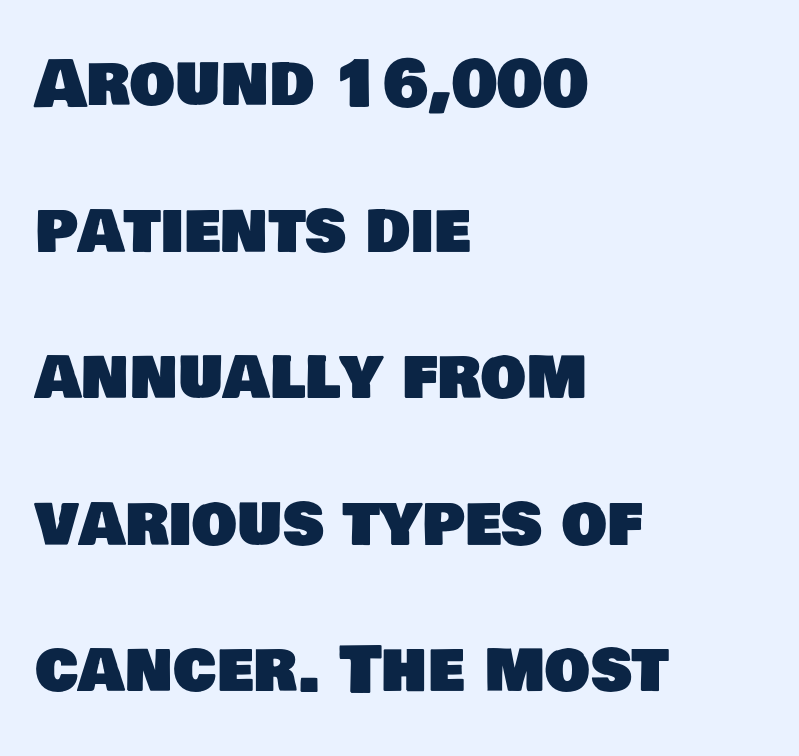
{"serif": "no", "width": "normal", "stroke_contrast": "low", "x_height": "large", "monospaced": "no", "underline": "no", "align": "left", "line_spacing": "loose", "line_spacing_ratio": 2.29, "letter_spacing": "normal", "letter_spacing_em": 0.0, "glyph_px": 64}
